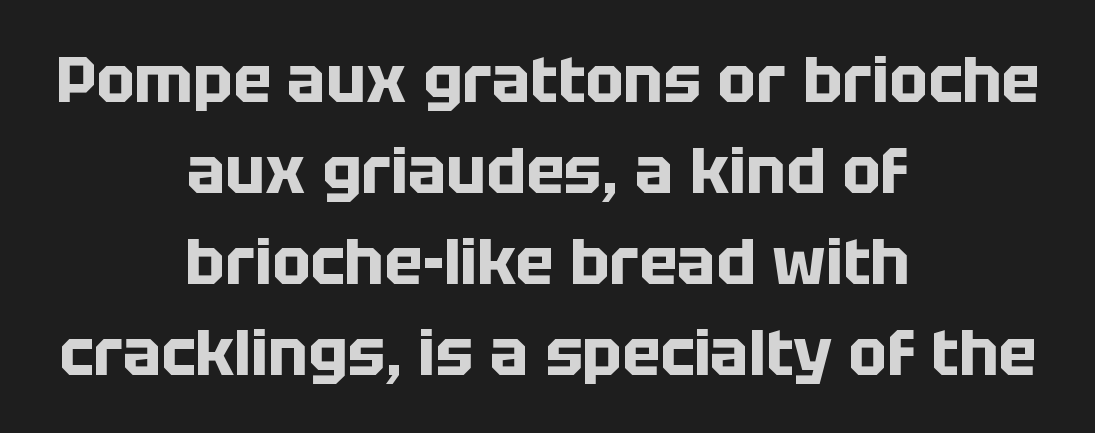
Q: Is the text bold? A: Yes.
Q: Is the text italic (slanted)? A: No, it is upright.
Q: Is the typeface a serif or a sans-serif typeface? A: Sans-serif.
Q: Is the text underlined? A: No.
Q: How is the paragraph aligned? A: Centered.
Q: Is the spacing between letters normal or unusually wide? A: Normal.
Q: Is the spacing between lines tight, normal or loose? A: Normal.
Q: Width (condensed, normal, or wide)? A: Normal.
Q: Stroke contrast? A: Low.
Q: x-height? A: Large.
Q: Monospaced? A: No.
